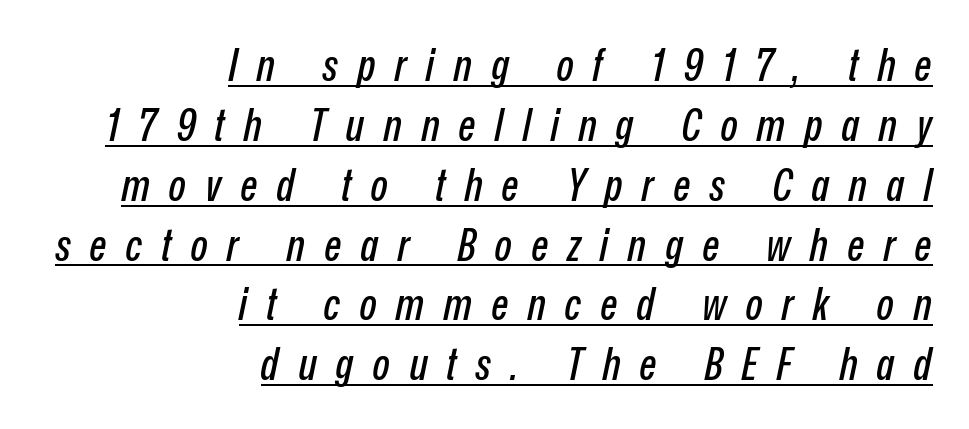
{"italic": "yes", "lean": "right", "slant_degrees": 12, "width": "condensed", "stroke_contrast": "low", "x_height": "medium", "monospaced": "no", "underline": "yes", "align": "right", "line_spacing": "normal", "line_spacing_ratio": 1.33, "letter_spacing": "wide", "letter_spacing_em": 0.43, "glyph_px": 45}
